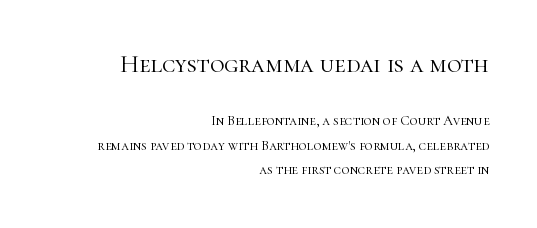
{"italic": "no", "bold": "no", "underline": "no", "align": "right", "line_spacing_ratio": 1.76, "letter_spacing": "normal", "letter_spacing_em": 0.0, "larger_block": "first", "size_ratio": 1.79, "glyph_px": 25}
